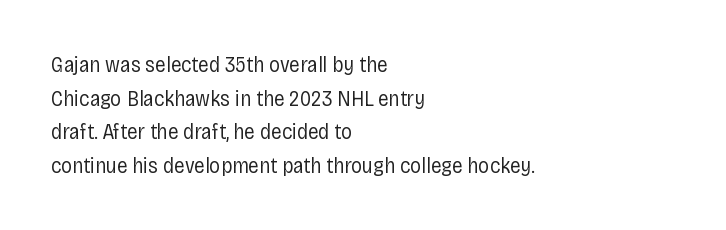
The image shows 22 px text type, upright; set left-aligned, normal line spacing (1.53x), normal letter spacing, not underlined.
